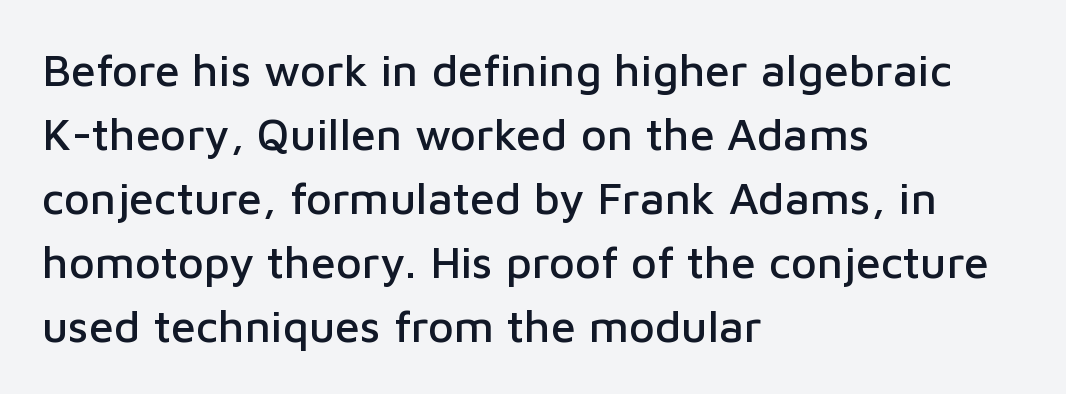
Q: Is the text italic (slanted)? A: No, it is upright.
Q: Is the typeface a serif or a sans-serif typeface? A: Sans-serif.
Q: Is the text underlined? A: No.
Q: How is the paragraph aligned? A: Left-aligned.
Q: Is the spacing between letters normal or unusually wide? A: Normal.
Q: Is the spacing between lines tight, normal or loose? A: Normal.
Q: Width (condensed, normal, or wide)? A: Normal.
Q: Stroke contrast? A: Low.
Q: x-height? A: Medium.
Q: Monospaced? A: No.
